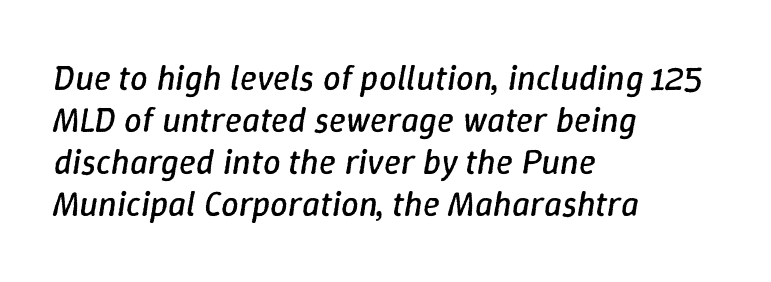
Q: Is the text bold? A: No.
Q: Is the text italic (slanted)? A: Yes, it leans right by about 9 degrees.
Q: Is the text underlined? A: No.
Q: How is the paragraph aligned? A: Left-aligned.
Q: Is the spacing between letters normal or unusually wide? A: Normal.
Q: Width (condensed, normal, or wide)? A: Normal.
Q: Stroke contrast? A: Low.
Q: x-height? A: Medium.
Q: Monospaced? A: No.
